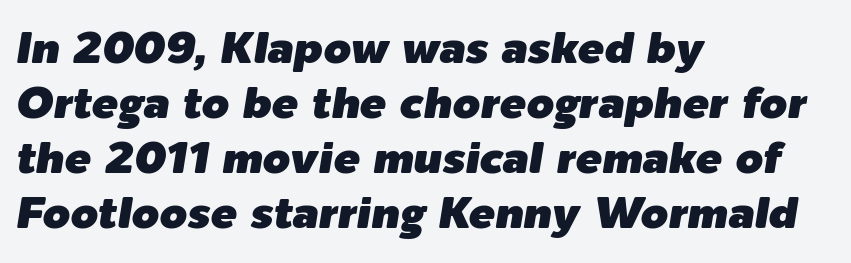
Q: Is the text italic (slanted)? A: Yes, it leans right by about 9 degrees.
Q: Is the text underlined? A: No.
Q: How is the paragraph aligned? A: Left-aligned.
Q: Is the spacing between letters normal or unusually wide? A: Normal.
Q: Is the spacing between lines tight, normal or loose? A: Normal.
Q: Width (condensed, normal, or wide)? A: Normal.
Q: Stroke contrast? A: Low.
Q: x-height? A: Medium.
Q: Monospaced? A: No.
